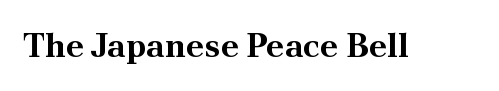
{"serif": "yes", "italic": "no", "bold": "yes", "weight": "bold", "width": "normal", "stroke_contrast": "medium", "x_height": "small", "monospaced": "no", "underline": "no", "letter_spacing": "normal", "letter_spacing_em": 0.0, "glyph_px": 34}
